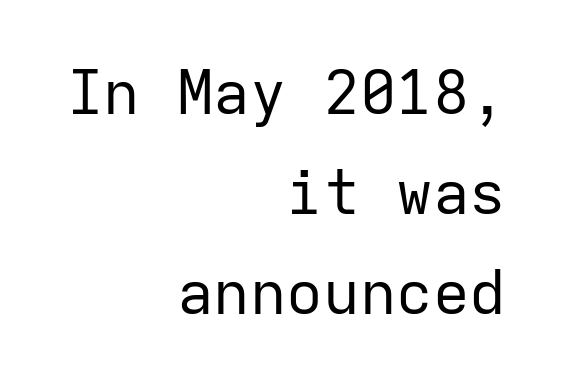
Q: Is the text bold? A: No.
Q: Is the text italic (slanted)? A: No, it is upright.
Q: Is the typeface a serif or a sans-serif typeface? A: Sans-serif.
Q: Is the text underlined? A: No.
Q: How is the paragraph aligned? A: Right-aligned.
Q: Is the spacing between letters normal or unusually wide? A: Normal.
Q: Is the spacing between lines tight, normal or loose? A: Normal.
Q: Width (condensed, normal, or wide)? A: Normal.
Q: Stroke contrast? A: Low.
Q: x-height? A: Medium.
Q: Monospaced? A: Yes.
